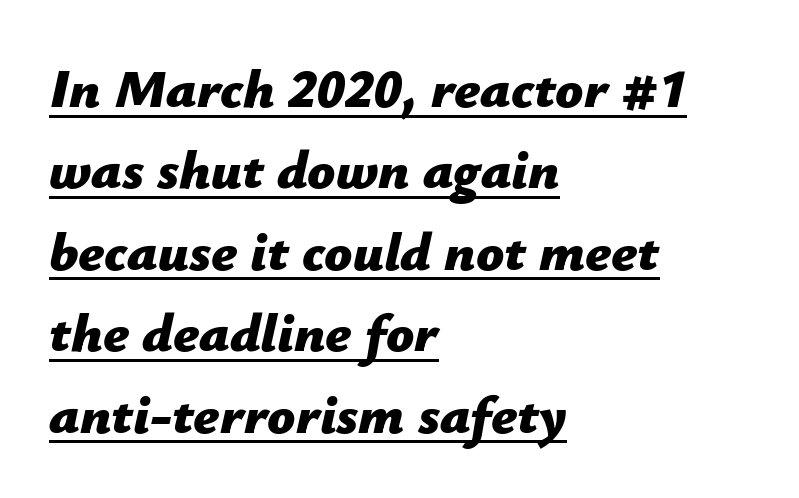
The image shows 55 px bold type, italic (leaning right); set left-aligned, normal line spacing (1.48x), normal letter spacing, underlined; low stroke contrast and a medium x-height.
